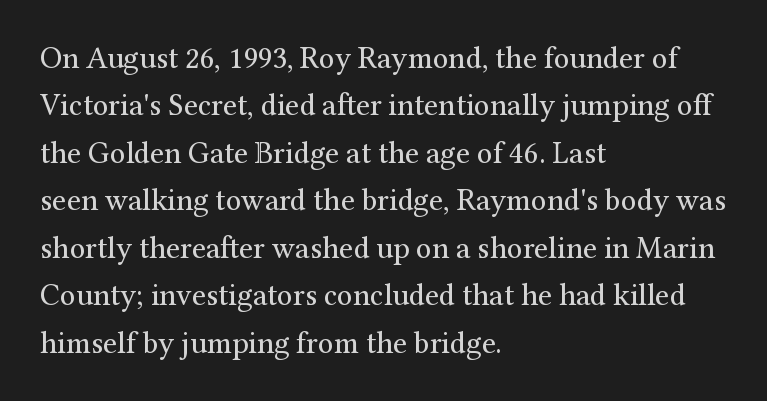
{"serif": "yes", "italic": "no", "bold": "no", "weight": "regular", "width": "normal", "stroke_contrast": "medium", "x_height": "medium", "monospaced": "no", "underline": "no", "align": "left", "line_spacing": "normal", "line_spacing_ratio": 1.53, "letter_spacing": "normal", "letter_spacing_em": 0.0, "glyph_px": 31}
